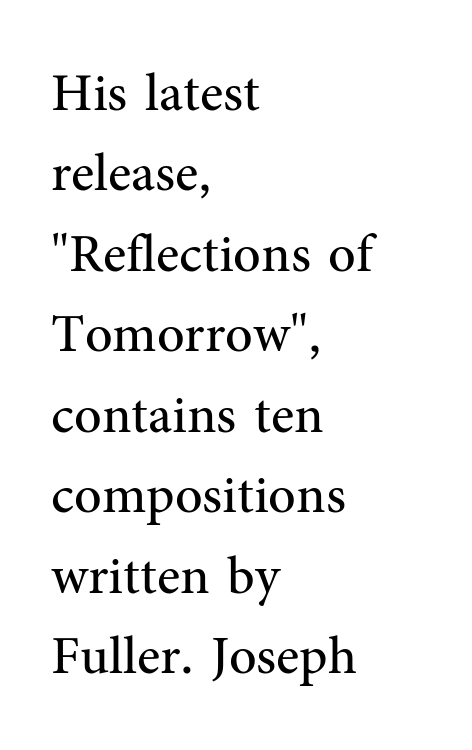
{"serif": "yes", "italic": "no", "bold": "no", "weight": "regular", "width": "normal", "stroke_contrast": "medium", "x_height": "medium", "monospaced": "no", "underline": "no", "align": "left", "line_spacing": "normal", "line_spacing_ratio": 1.49, "letter_spacing": "normal", "letter_spacing_em": 0.0, "glyph_px": 54}
